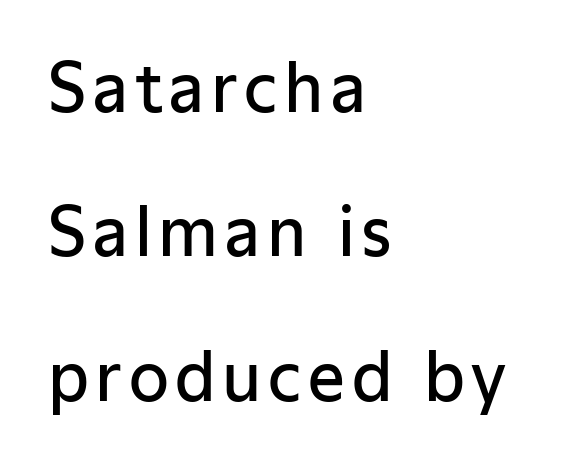
The image shows 65 px semibold sans-serif type, upright; set left-aligned, loose line spacing (2.22x), not underlined; low stroke contrast and a medium x-height.
